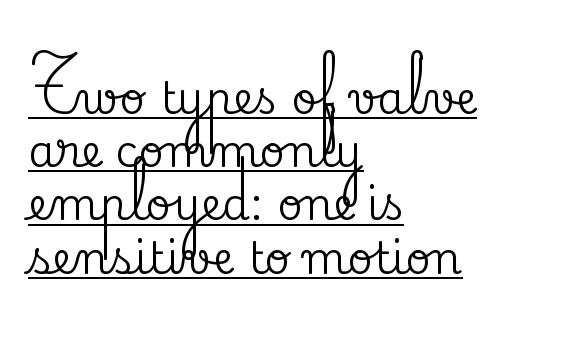
Like a heading marked for emphasis, these lines bear an underscore. The rendering uses natural spacing where letterforms have individual widths. Teacher's note: observe the even left margin — that is flush-left alignment. The face used here is rendered with its standard letterfit.
